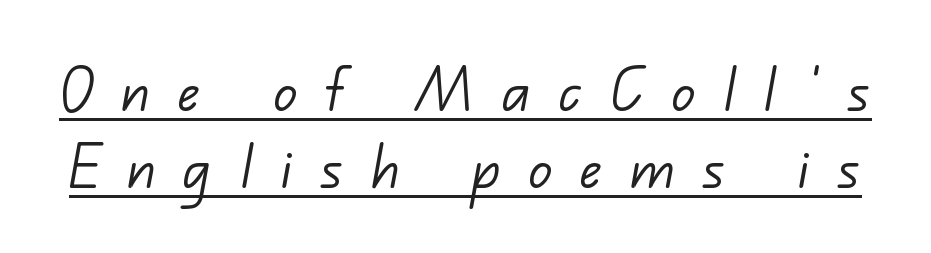
{"serif": "no", "bold": "no", "weight": "light", "width": "normal", "stroke_contrast": "low", "x_height": "small", "monospaced": "no", "underline": "yes", "line_spacing": "tight", "line_spacing_ratio": 1.07, "letter_spacing": "wide", "letter_spacing_em": 0.39, "glyph_px": 72}
